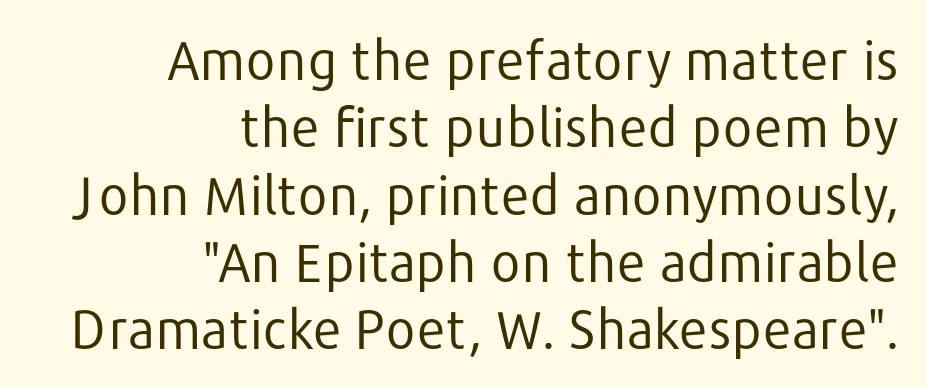
The image shows 53 px regular-weight sans-serif type, upright; set right-aligned, normal line spacing (1.27x), normal letter spacing, not underlined; low stroke contrast and a medium x-height.
